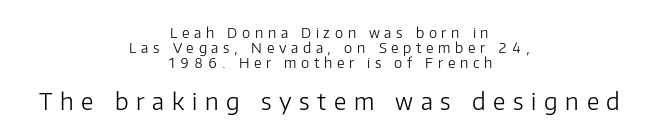
Words float on clear page, feet unadorned. Visually the block forms a symmetrical silhouette, jagged on both flanks. Think standard paragraph weight, or any step lighter than that. Baseline-to-baseline distance is barely more than the letter height.
